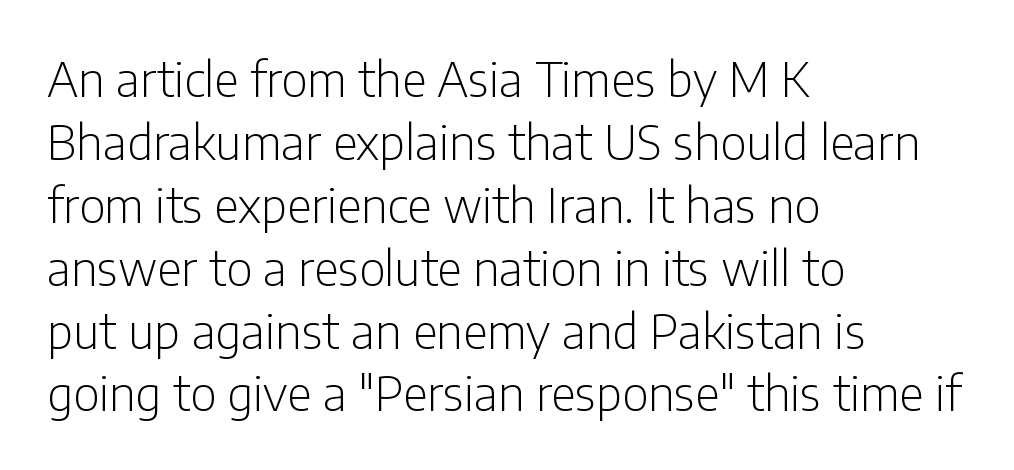
Q: Is the text bold? A: No.
Q: Is the text italic (slanted)? A: No, it is upright.
Q: Is the typeface a serif or a sans-serif typeface? A: Sans-serif.
Q: Is the text underlined? A: No.
Q: How is the paragraph aligned? A: Left-aligned.
Q: Is the spacing between letters normal or unusually wide? A: Normal.
Q: Is the spacing between lines tight, normal or loose? A: Normal.
Q: Width (condensed, normal, or wide)? A: Condensed.
Q: Stroke contrast? A: Low.
Q: x-height? A: Medium.
Q: Monospaced? A: No.
